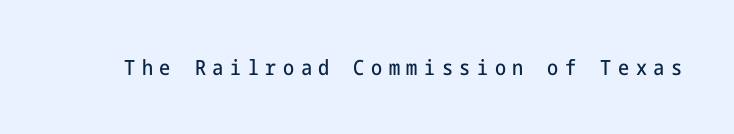
Unmarked baselines from the first word to the last. Unlike italic type, these characters show no tilt at all. The type is letterspaced generously, with wide tracking.
